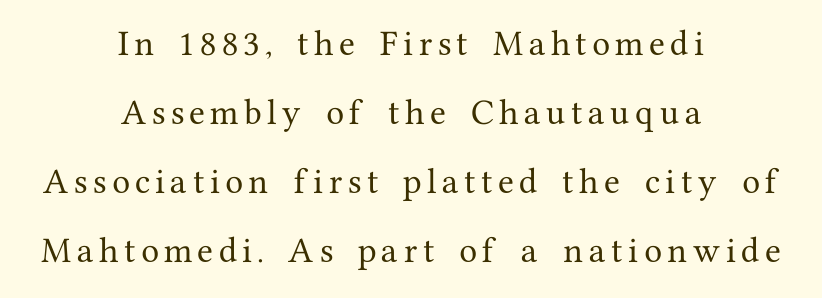
{"serif": "yes", "italic": "no", "width": "normal", "stroke_contrast": "medium", "x_height": "medium", "monospaced": "no", "underline": "no", "align": "center", "line_spacing": "loose", "line_spacing_ratio": 2.38, "glyph_px": 29}
